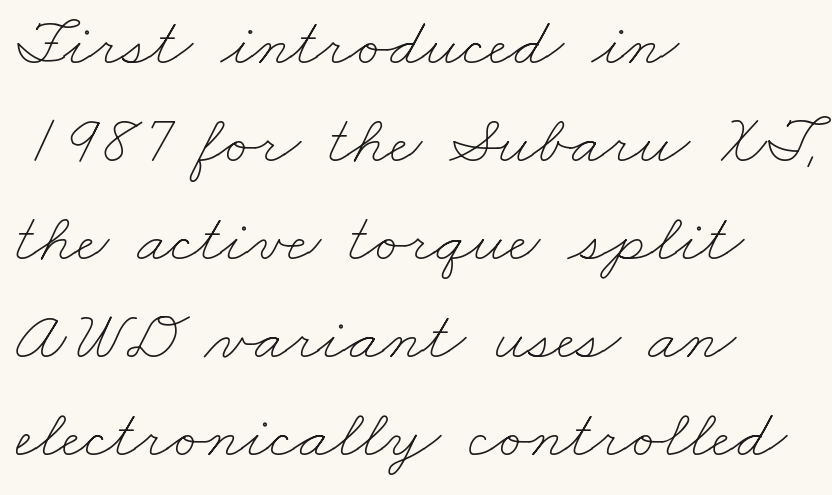
Q: Is the text bold? A: No.
Q: Is the text underlined? A: No.
Q: How is the paragraph aligned? A: Left-aligned.
Q: Is the spacing between letters normal or unusually wide? A: Normal.
Q: Is the spacing between lines tight, normal or loose? A: Normal.
Q: Width (condensed, normal, or wide)? A: Wide.
Q: Stroke contrast? A: Low.
Q: x-height? A: Small.
Q: Monospaced? A: No.
